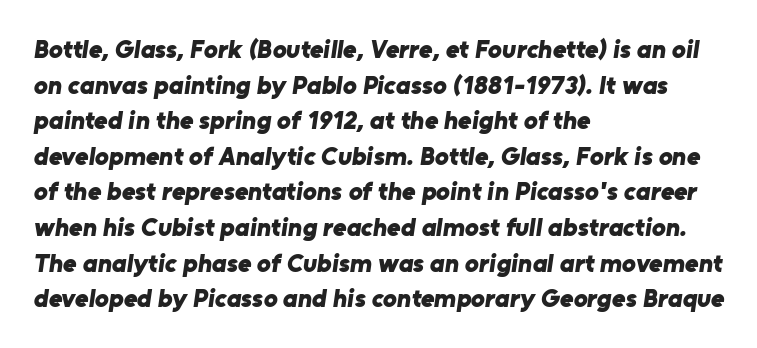
The image shows 26 px bold type; set left-aligned, normal line spacing (1.37x), normal letter spacing, not underlined.
